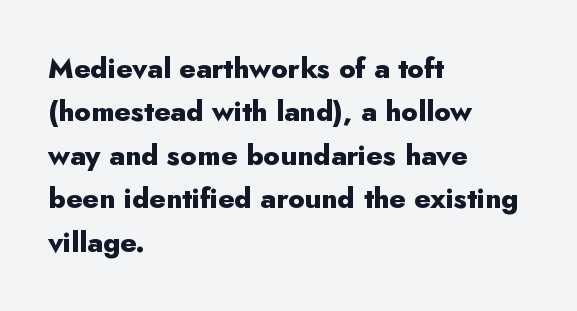
Q: Is the text bold? A: Yes.
Q: Is the text italic (slanted)? A: No, it is upright.
Q: Is the typeface a serif or a sans-serif typeface? A: Sans-serif.
Q: Is the text underlined? A: No.
Q: How is the paragraph aligned? A: Left-aligned.
Q: Is the spacing between letters normal or unusually wide? A: Normal.
Q: Is the spacing between lines tight, normal or loose? A: Normal.
Q: Width (condensed, normal, or wide)? A: Normal.
Q: Stroke contrast? A: Low.
Q: x-height? A: Small.
Q: Monospaced? A: No.
